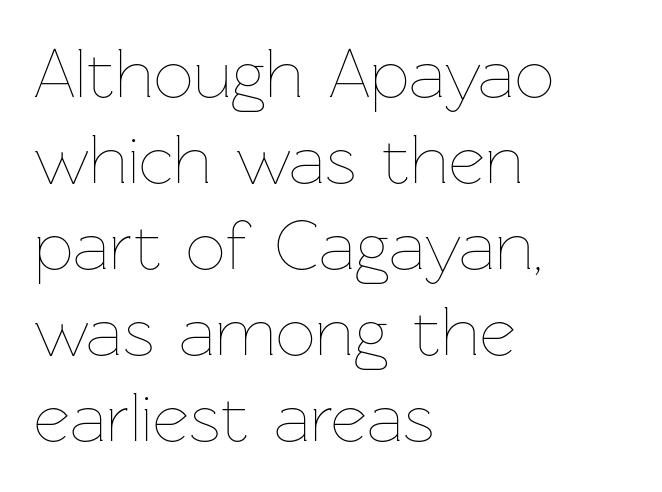
Q: Is the text bold? A: No.
Q: Is the text italic (slanted)? A: No, it is upright.
Q: Is the text underlined? A: No.
Q: How is the paragraph aligned? A: Left-aligned.
Q: Is the spacing between letters normal or unusually wide? A: Normal.
Q: Width (condensed, normal, or wide)? A: Normal.
Q: Stroke contrast? A: Low.
Q: x-height? A: Medium.
Q: Monospaced? A: No.
